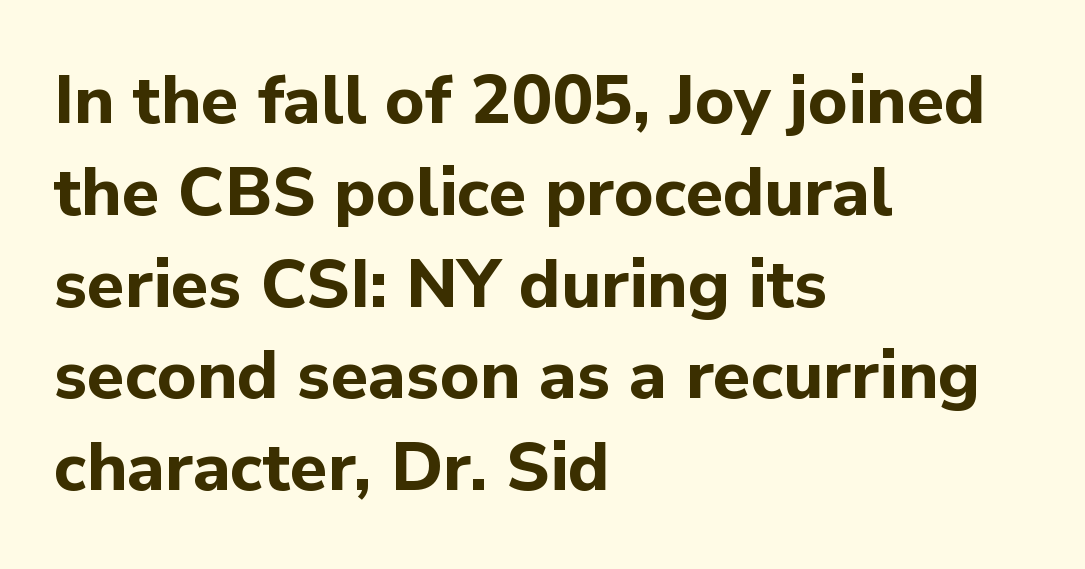
{"serif": "no", "italic": "no", "bold": "yes", "weight": "bold", "width": "normal", "stroke_contrast": "low", "x_height": "medium", "monospaced": "no", "underline": "no", "align": "left", "line_spacing": "normal", "line_spacing_ratio": 1.35, "letter_spacing": "normal", "letter_spacing_em": 0.0, "glyph_px": 68}
